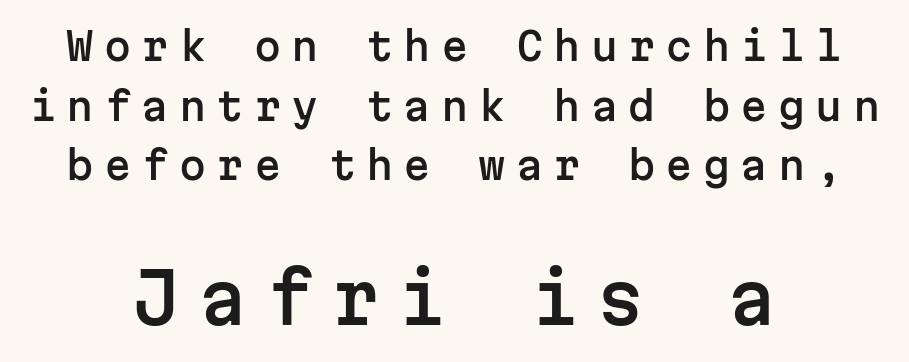
{"serif": "no", "italic": "no", "width": "normal", "stroke_contrast": "low", "x_height": "medium", "monospaced": "yes", "underline": "no", "align": "center", "line_spacing": "normal", "line_spacing_ratio": 1.53, "letter_spacing": "wide", "letter_spacing_em": 0.26, "larger_block": "second", "size_ratio": 1.77, "glyph_px": 69}
